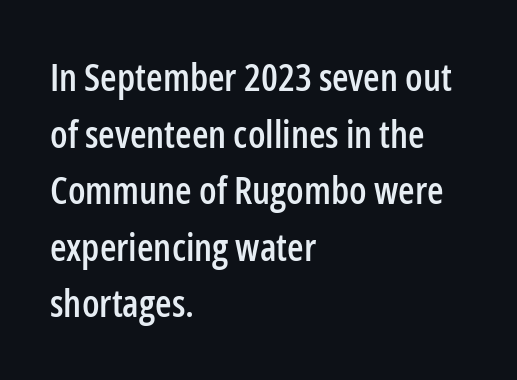
The image shows 38 px condensed sans-serif type, upright; set left-aligned, normal line spacing (1.49x), normal letter spacing, not underlined; low stroke contrast and a medium x-height.
